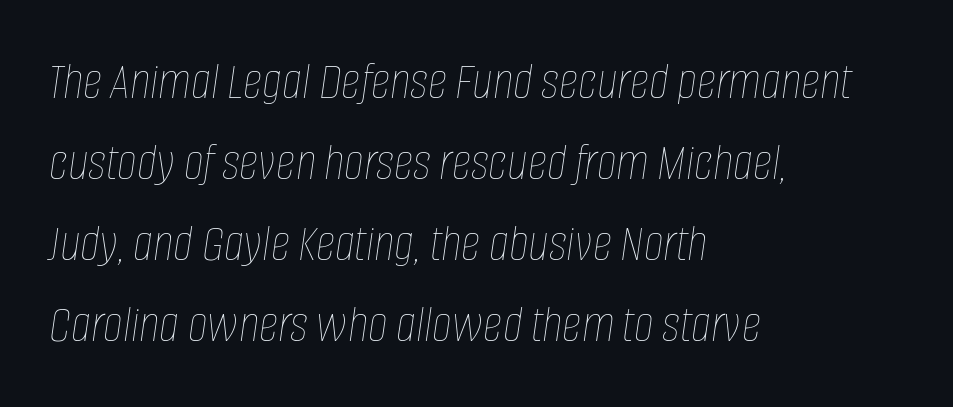
Q: Is the text bold? A: No.
Q: Is the text italic (slanted)? A: Yes, it leans right by about 8 degrees.
Q: Is the text underlined? A: No.
Q: How is the paragraph aligned? A: Left-aligned.
Q: Is the spacing between letters normal or unusually wide? A: Normal.
Q: Is the spacing between lines tight, normal or loose? A: Normal.
Q: Width (condensed, normal, or wide)? A: Condensed.
Q: Stroke contrast? A: Low.
Q: x-height? A: Large.
Q: Monospaced? A: No.
